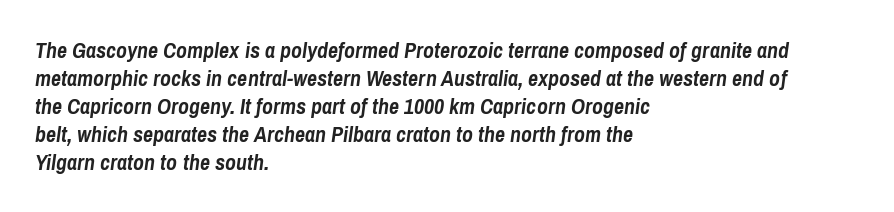
{"italic": "yes", "lean": "right", "slant_degrees": 8, "bold": "yes", "underline": "no", "align": "left", "line_spacing": "normal", "line_spacing_ratio": 1.27, "letter_spacing": "normal", "letter_spacing_em": 0.0, "glyph_px": 22}
